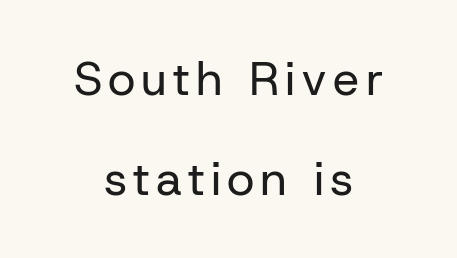
The image shows 47 px regular-weight sans-serif type, upright; set centered, loose line spacing (2.13x), not underlined; low stroke contrast and a medium x-height.
